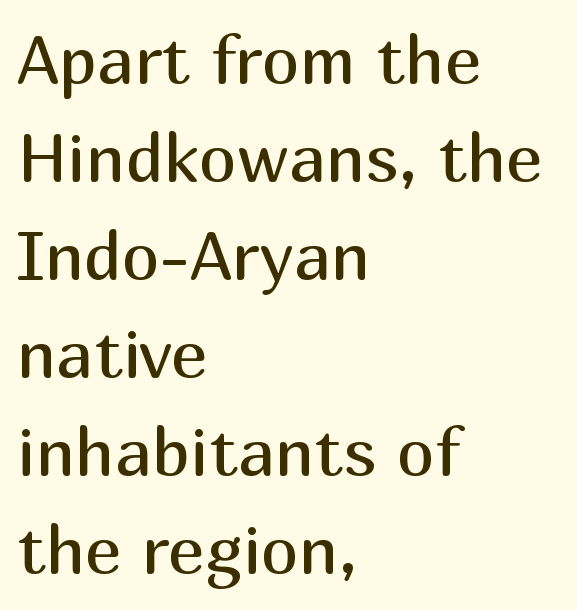
Q: Is the text bold? A: No.
Q: Is the text italic (slanted)? A: No, it is upright.
Q: Is the typeface a serif or a sans-serif typeface? A: Sans-serif.
Q: Is the text underlined? A: No.
Q: How is the paragraph aligned? A: Left-aligned.
Q: Is the spacing between letters normal or unusually wide? A: Normal.
Q: Is the spacing between lines tight, normal or loose? A: Normal.
Q: Width (condensed, normal, or wide)? A: Normal.
Q: Stroke contrast? A: Medium.
Q: x-height? A: Medium.
Q: Monospaced? A: No.
